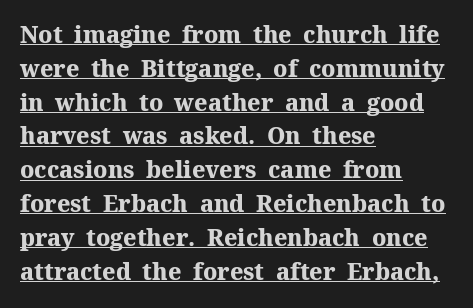
The image shows 23 px bold type, upright; set left-aligned, normal line spacing (1.47x), normal letter spacing, underlined.
